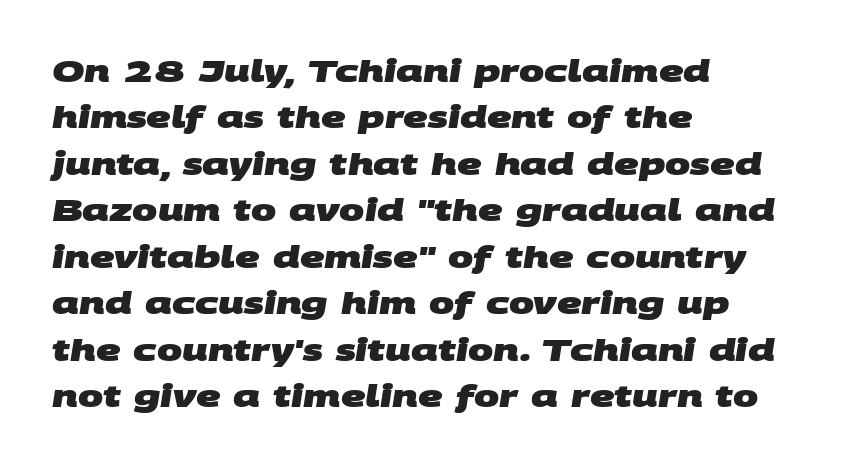
Q: Is the text bold? A: Yes.
Q: Is the typeface a serif or a sans-serif typeface? A: Sans-serif.
Q: Is the text underlined? A: No.
Q: How is the paragraph aligned? A: Left-aligned.
Q: Is the spacing between letters normal or unusually wide? A: Normal.
Q: Is the spacing between lines tight, normal or loose? A: Normal.
Q: Width (condensed, normal, or wide)? A: Wide.
Q: Stroke contrast? A: Medium.
Q: x-height? A: Large.
Q: Monospaced? A: No.
